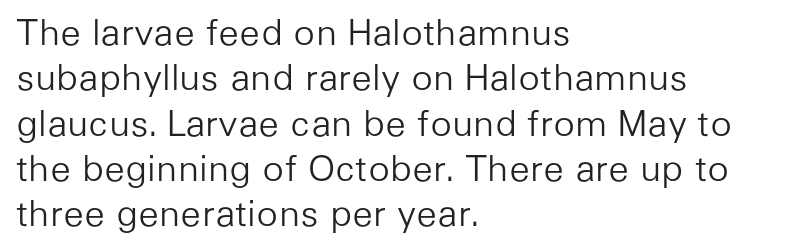
If you drew a ruler down the left edge, every line would touch it. The block of text has a typical density, with ordinary space between rows. Looks like regular typesetting: each glyph gets only the width it needs. The weight would be labelled regular, book, light, or lighter still.
